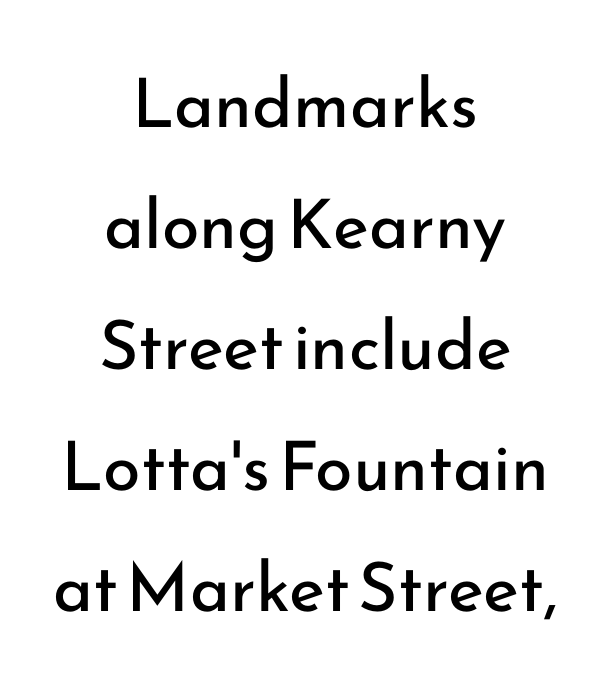
Q: Is the text bold? A: No.
Q: Is the text italic (slanted)? A: No, it is upright.
Q: Is the typeface a serif or a sans-serif typeface? A: Sans-serif.
Q: Is the text underlined? A: No.
Q: How is the paragraph aligned? A: Centered.
Q: Is the spacing between letters normal or unusually wide? A: Normal.
Q: Width (condensed, normal, or wide)? A: Normal.
Q: Stroke contrast? A: Low.
Q: x-height? A: Small.
Q: Monospaced? A: No.
